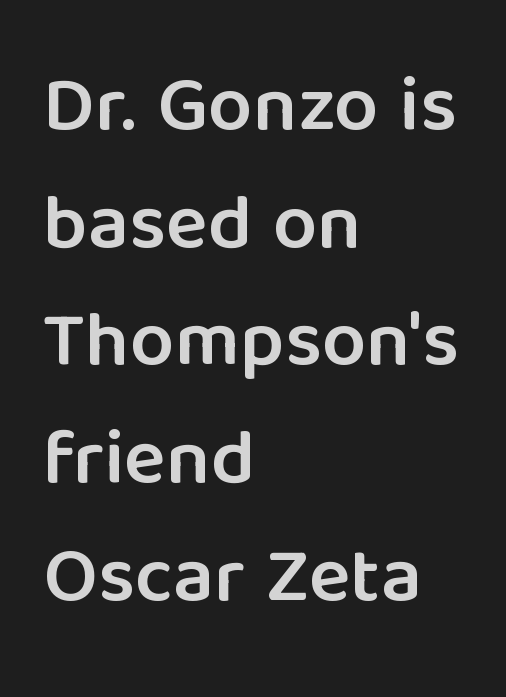
Look at the stroke-to-counter ratio: somewhat heavy, a semibold. These lines sit exactly where default settings would place them. The specimen omits any rule beneath the text block's lines. Nope, no serifs anywhere on these letters.
